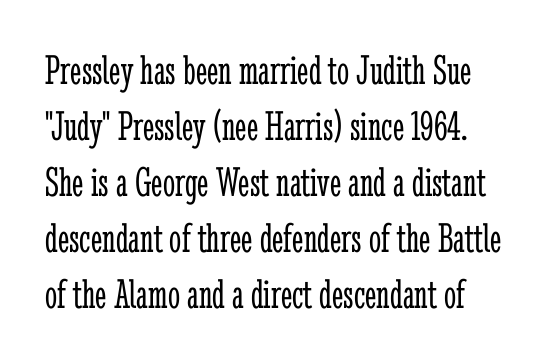
Q: Is the text bold? A: No.
Q: Is the text italic (slanted)? A: No, it is upright.
Q: Is the typeface a serif or a sans-serif typeface? A: Serif.
Q: Is the text underlined? A: No.
Q: Is the spacing between letters normal or unusually wide? A: Normal.
Q: Is the spacing between lines tight, normal or loose? A: Normal.
Q: Width (condensed, normal, or wide)? A: Condensed.
Q: Stroke contrast? A: Low.
Q: x-height? A: Medium.
Q: Monospaced? A: No.
